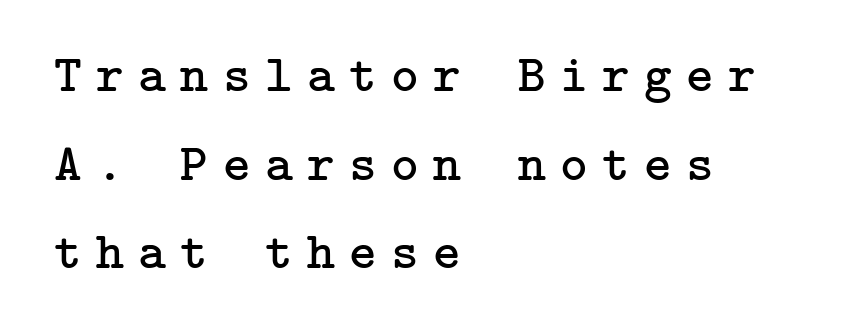
This sample uses a serif face. Spacing between characters has been opened up far beyond the box default. Ascenders rise straight up at ninety degrees. The designer left line spacing at the default. Letters have the restrained weight of plain body copy at most. Descender tails drop into unmarked territory.
